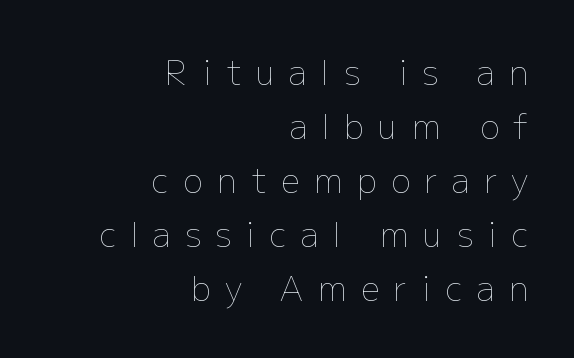
The image shows 33 px thin type, upright; set right-aligned, normal line spacing (1.64x), unusually wide letter spacing (+0.44 em), not underlined; low stroke contrast and a medium x-height.
